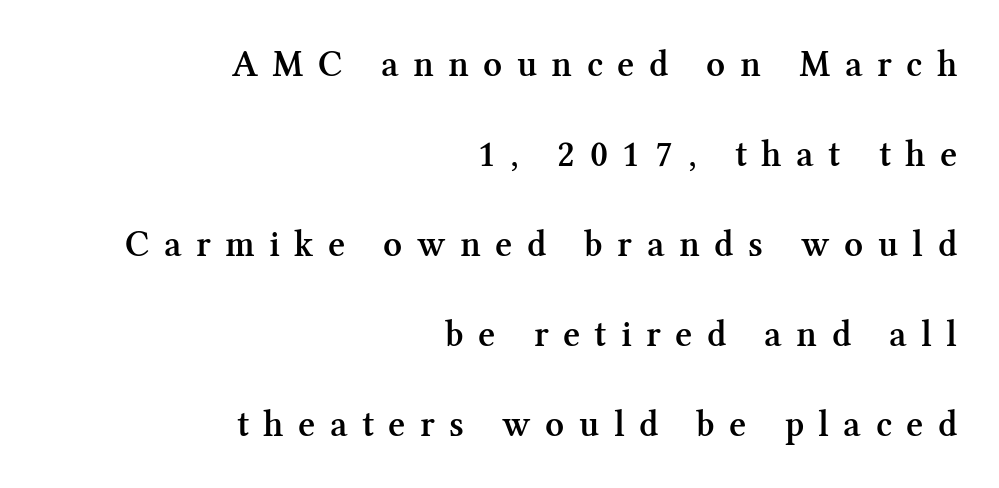
The image shows 37 px semibold serif type, upright; set right-aligned, loose line spacing (2.43x), unusually wide letter spacing (+0.39 em), not underlined; medium stroke contrast and a medium x-height.
